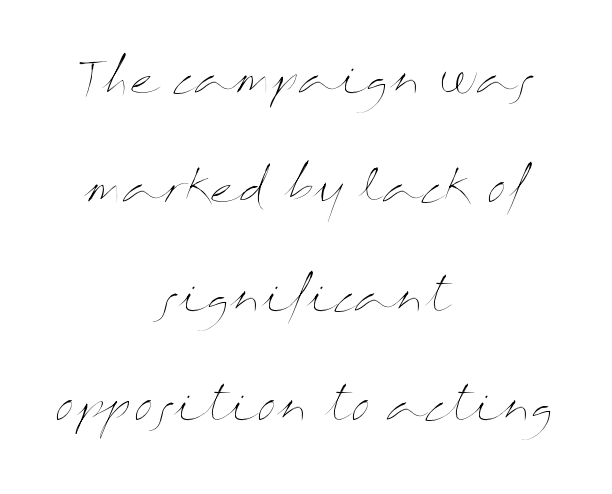
{"bold": "no", "weight": "thin", "width": "wide", "stroke_contrast": "medium", "x_height": "medium", "monospaced": "no", "underline": "no", "align": "center", "line_spacing": "loose", "line_spacing_ratio": 2.48, "letter_spacing": "normal", "letter_spacing_em": 0.0, "glyph_px": 44}
